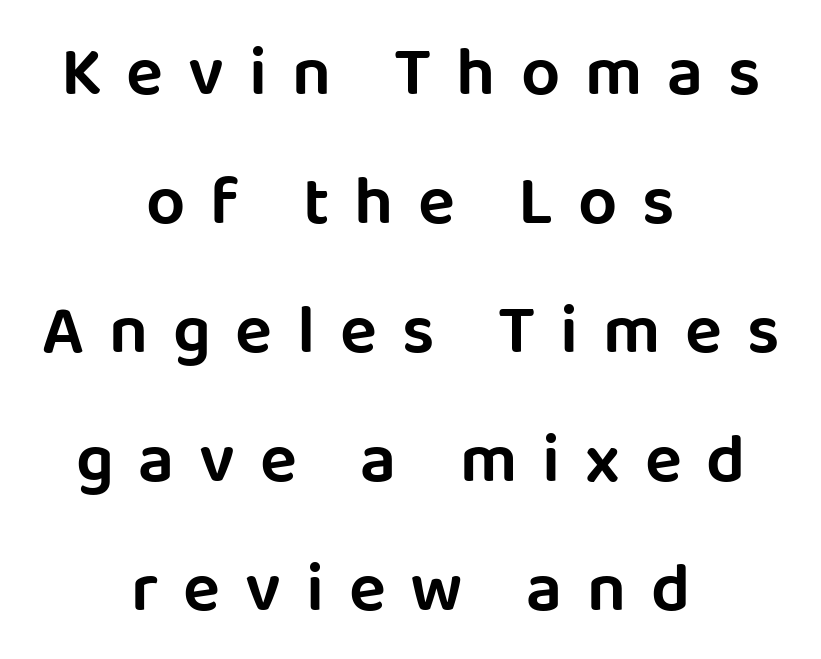
Substantial extra tracking has been applied to these lines. Regarding serifs, this sample does without them. Each letter keeps its own natural width here, so spacing adapts to shape. Horizontal alignment here is central, giving a formal, balanced look. Underlining? Definitely not there. Upright lettering throughout.
